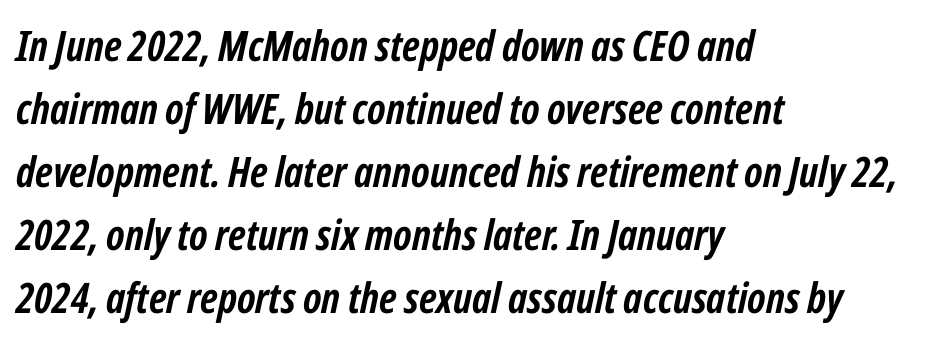
Q: Is the text bold? A: Yes.
Q: Is the text italic (slanted)? A: Yes, it leans right by about 12 degrees.
Q: Is the text underlined? A: No.
Q: How is the paragraph aligned? A: Left-aligned.
Q: Is the spacing between letters normal or unusually wide? A: Normal.
Q: Is the spacing between lines tight, normal or loose? A: Normal.
Q: Width (condensed, normal, or wide)? A: Condensed.
Q: Stroke contrast? A: Low.
Q: x-height? A: Medium.
Q: Monospaced? A: No.
